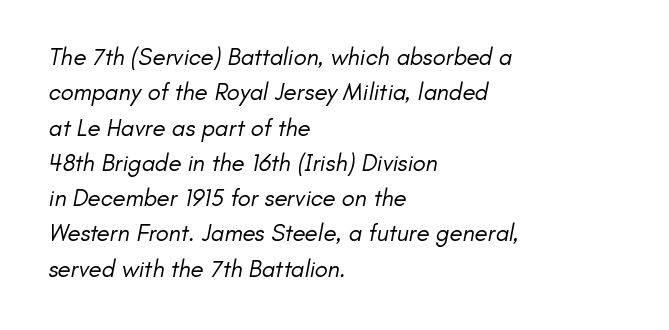
Q: Is the text bold? A: No.
Q: Is the text underlined? A: No.
Q: How is the paragraph aligned? A: Left-aligned.
Q: Is the spacing between letters normal or unusually wide? A: Normal.
Q: Is the spacing between lines tight, normal or loose? A: Normal.
